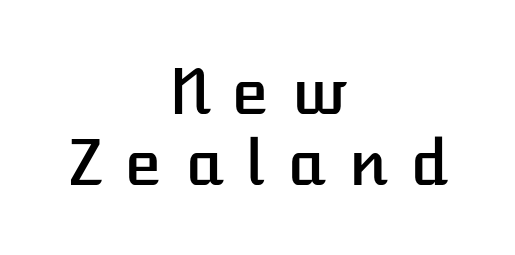
{"italic": "no", "width": "normal", "stroke_contrast": "low", "x_height": "medium", "underline": "no", "align": "center", "line_spacing": "tight", "line_spacing_ratio": 1.14, "letter_spacing": "wide", "letter_spacing_em": 0.32, "glyph_px": 62}
